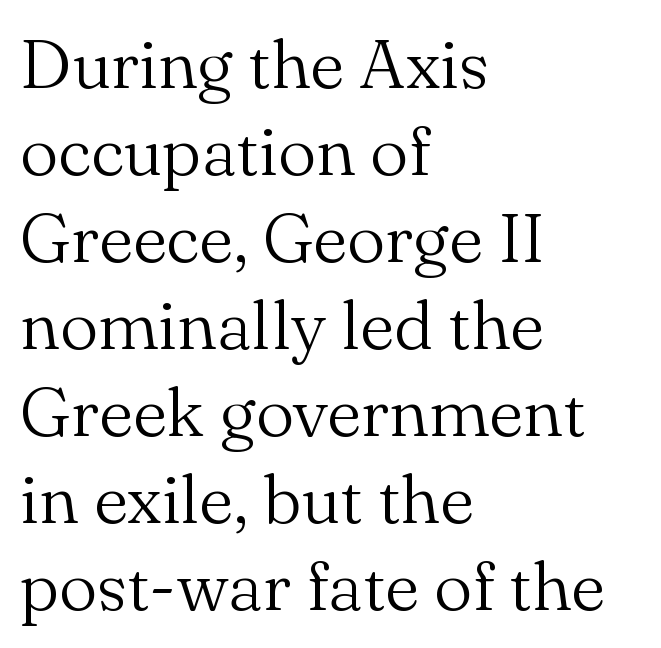
Letters have the restrained weight of plain body copy at most. Interline gaps are of average width in this sample. A typesetter would mark this as roman, not italic. The space directly below the letters is spotless. Layout note: lines flush left.
